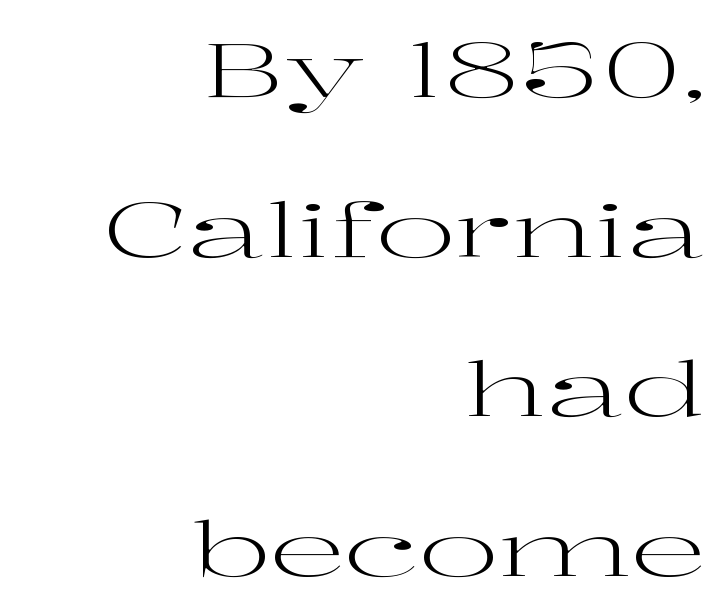
The passage shown has conventional tracking throughout. The foot of each line stays bare and open. Check where the strokes stop: tiny serifs finish them off. The rag falls on the left side of this text block. Does the leading feel generous? Absolutely, it's lavish. Weight: in the light-to-regular range.
